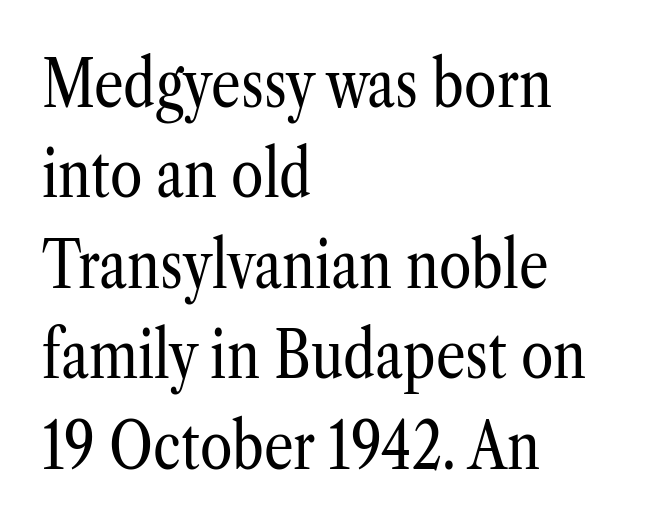
Q: Is the text bold? A: No.
Q: Is the text italic (slanted)? A: No, it is upright.
Q: Is the typeface a serif or a sans-serif typeface? A: Serif.
Q: Is the text underlined? A: No.
Q: How is the paragraph aligned? A: Left-aligned.
Q: Is the spacing between letters normal or unusually wide? A: Normal.
Q: Is the spacing between lines tight, normal or loose? A: Normal.
Q: Width (condensed, normal, or wide)? A: Condensed.
Q: Stroke contrast? A: Low.
Q: x-height? A: Medium.
Q: Monospaced? A: No.
